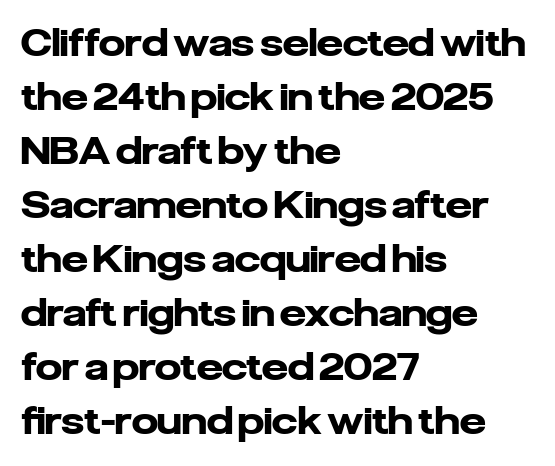
{"serif": "no", "italic": "no", "bold": "yes", "weight": "heavy", "width": "normal", "stroke_contrast": "low", "x_height": "medium", "monospaced": "no", "underline": "no", "align": "left", "line_spacing": "normal", "line_spacing_ratio": 1.46, "letter_spacing": "normal", "letter_spacing_em": 0.0, "glyph_px": 37}
